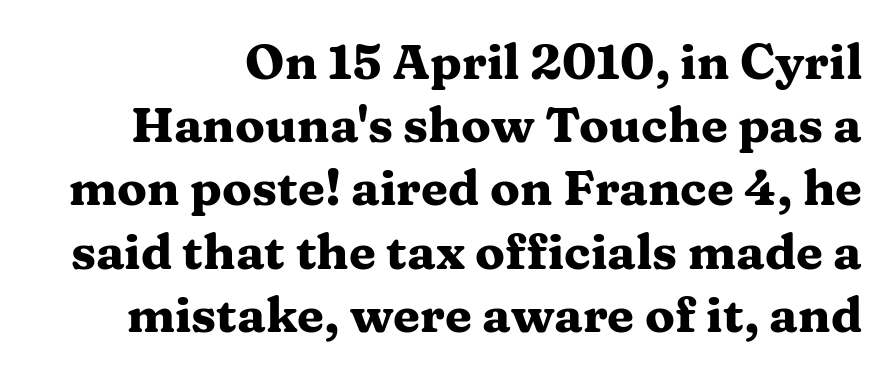
Does the leading feel generous? No, just average. A typesetter would label this face a serif. A dark, heavy texture on the line: the type is bold. Type without underlining.
